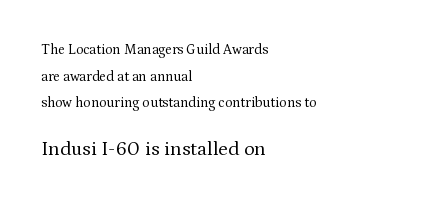
The image shows 20 px text type, upright; set left-aligned, loose line spacing (1.91x), normal letter spacing, not underlined; the second (bottom) block is 1.43x larger.
